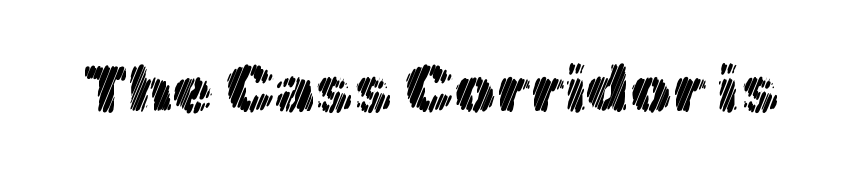
{"italic": "no", "width": "normal", "x_height": "medium", "monospaced": "no", "underline": "no", "letter_spacing": "normal", "letter_spacing_em": 0.0, "glyph_px": 66}
